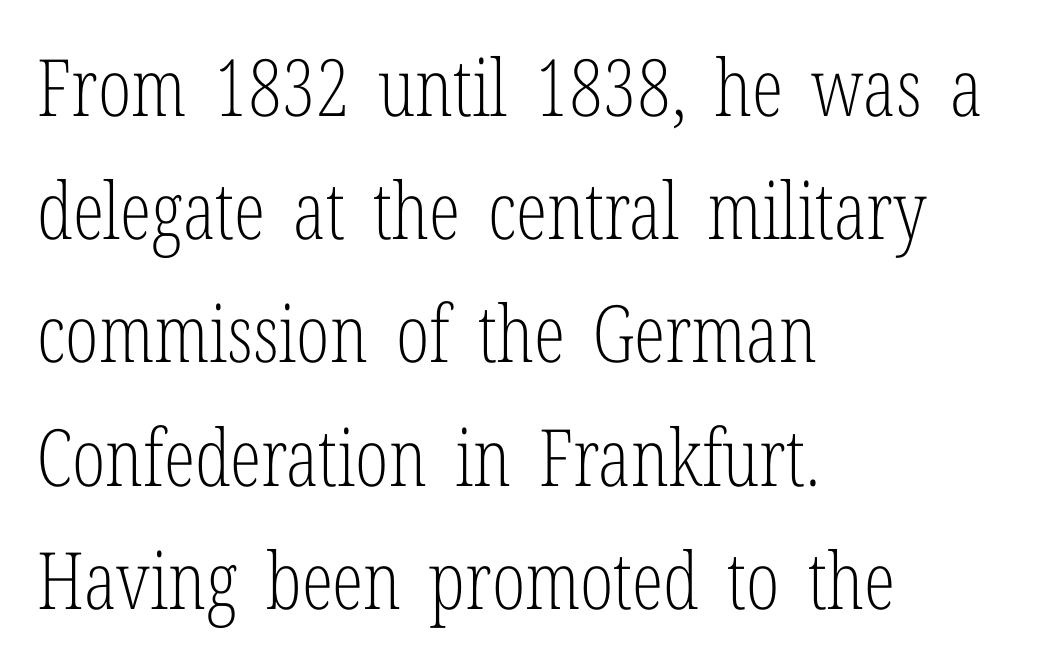
{"serif": "yes", "italic": "no", "bold": "no", "weight": "light", "width": "condensed", "stroke_contrast": "low", "x_height": "medium", "monospaced": "no", "underline": "no", "align": "left", "line_spacing": "normal", "line_spacing_ratio": 1.56, "letter_spacing": "normal", "letter_spacing_em": 0.0, "glyph_px": 79}
